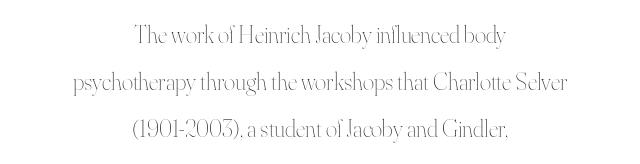
Q: Is the text bold? A: No.
Q: Is the text italic (slanted)? A: No, it is upright.
Q: Is the text underlined? A: No.
Q: How is the paragraph aligned? A: Centered.
Q: Is the spacing between letters normal or unusually wide? A: Normal.
Q: Is the spacing between lines tight, normal or loose? A: Loose.
